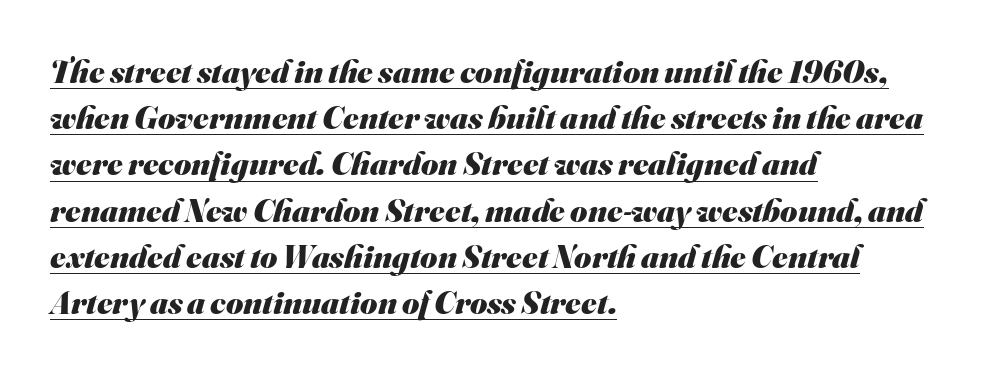
Q: Is the text bold? A: Yes.
Q: Is the typeface a serif or a sans-serif typeface? A: Sans-serif.
Q: Is the text underlined? A: Yes.
Q: How is the paragraph aligned? A: Left-aligned.
Q: Is the spacing between letters normal or unusually wide? A: Normal.
Q: Is the spacing between lines tight, normal or loose? A: Normal.
Q: Width (condensed, normal, or wide)? A: Normal.
Q: Stroke contrast? A: Medium.
Q: x-height? A: Small.
Q: Monospaced? A: No.
